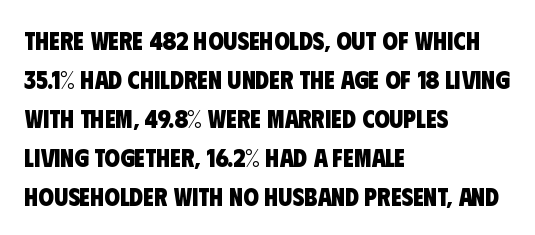
The area under the type is left untouched. Nobody touched the tracking dial on this one. Summary of vertical rhythm: regular, with standard interline spacing. These lines are set flush left with a ragged right edge. Typographic density is high because the face is bold.
